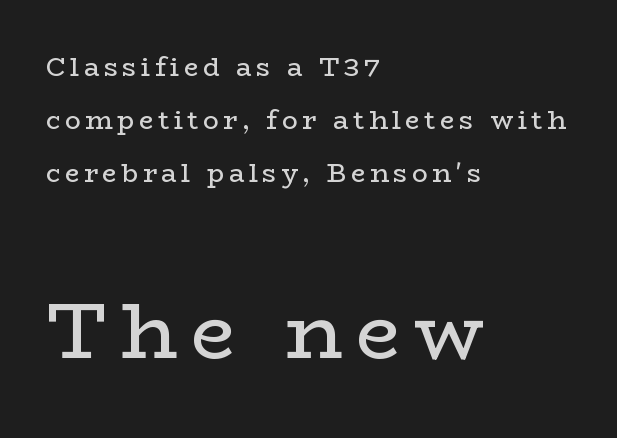
{"serif": "yes", "italic": "no", "bold": "no", "weight": "regular", "width": "wide", "stroke_contrast": "low", "x_height": "medium", "monospaced": "no", "underline": "no", "align": "left", "line_spacing": "loose", "line_spacing_ratio": 2.03, "larger_block": "second", "size_ratio": 3.04, "glyph_px": 79}
